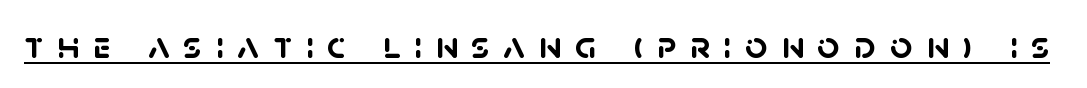
The image shows 39 px semibold sans-serif type; set unusually wide letter spacing (+0.35 em), underlined; low stroke contrast and a large x-height.
